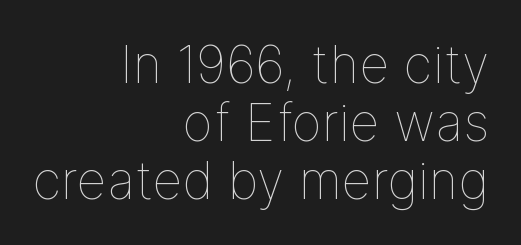
Q: Is the text bold? A: No.
Q: Is the text italic (slanted)? A: No, it is upright.
Q: Is the text underlined? A: No.
Q: How is the paragraph aligned? A: Right-aligned.
Q: Is the spacing between letters normal or unusually wide? A: Normal.
Q: Is the spacing between lines tight, normal or loose? A: Tight.
Q: Width (condensed, normal, or wide)? A: Normal.
Q: Stroke contrast? A: Low.
Q: x-height? A: Medium.
Q: Monospaced? A: No.
